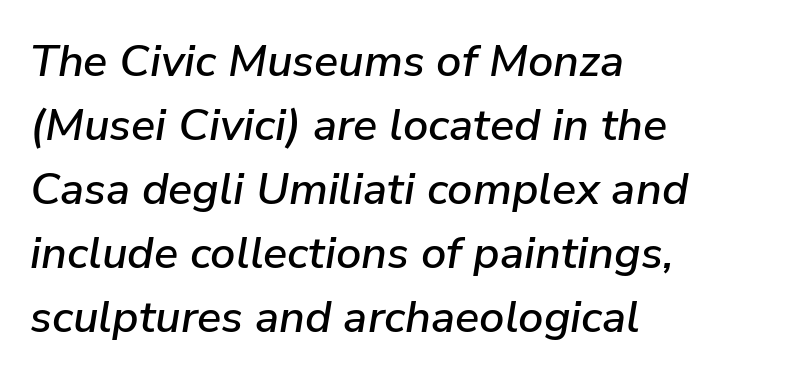
The image shows 45 px text type, italic (leaning right); set left-aligned, normal line spacing (1.42x), normal letter spacing, not underlined; low stroke contrast and a medium x-height.
